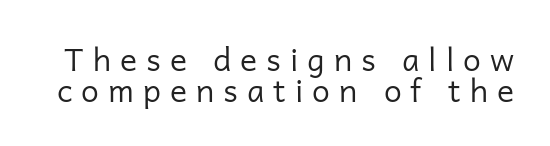
{"serif": "no", "italic": "no", "bold": "no", "weight": "regular", "width": "normal", "stroke_contrast": "low", "x_height": "medium", "monospaced": "no", "underline": "no", "line_spacing": "tight", "line_spacing_ratio": 0.96, "letter_spacing": "wide", "letter_spacing_em": 0.28, "glyph_px": 32}
